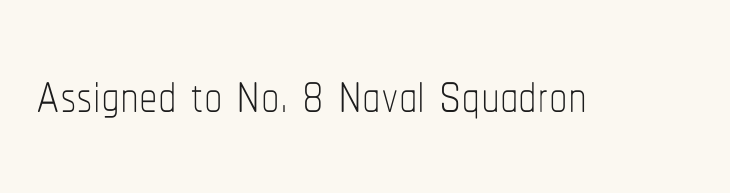
The image shows 74 px thin, condensed type, upright; set normal letter spacing, not underlined; low stroke contrast and a medium x-height.
